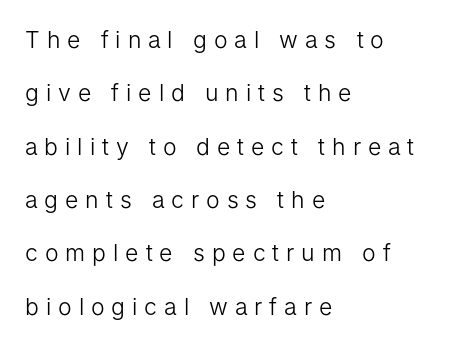
{"italic": "no", "bold": "no", "underline": "no", "align": "left", "line_spacing": "loose", "line_spacing_ratio": 2.32, "letter_spacing": "wide", "letter_spacing_em": 0.3, "glyph_px": 23}
